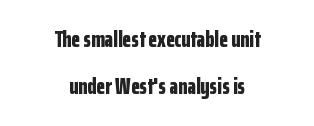
Reading down the block, each line starts at a different indent, mirrored at its end. How are the letters spaced? Ordinarily, with no added tracking. Weight check: bold — yes, fully. Unmarked baselines from the first word to the last.
